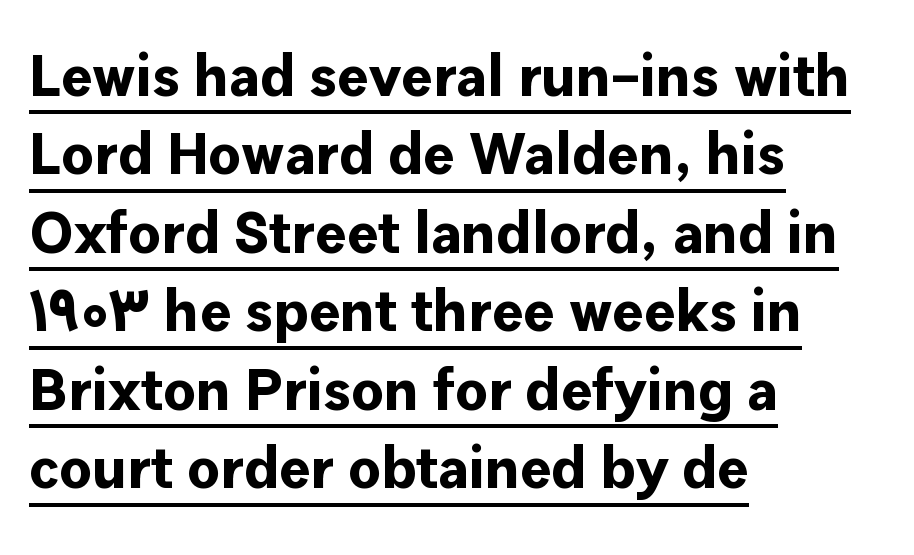
The face used here is a sans, in the tradition of grotesques and geometrics. Typeset ragged right — the left edge is the straight one. The type sits square on the baseline with zero lean. The gaps between neighbouring characters are ordinary and unremarkable. A typesetter would call this proportional, since set widths differ per character.
